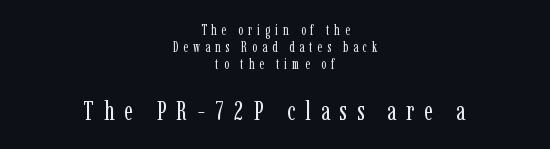
This sample is center-justified, so both line endings float freely. Is the letter spacing exaggerated? Yes — the characters are pushed far apart. Do the letters lean? They stand straight. The emphasis by scale lands on block number two, below. Stems and bowls with no extra thickness — not bold.
